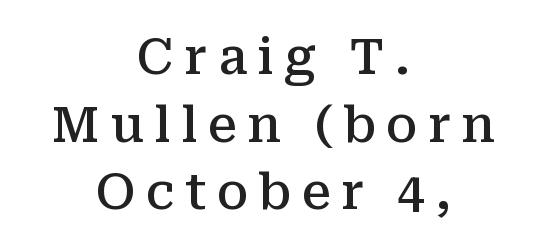
Varying glyph widths throughout — classic text-font behaviour. Is the type bold? Partly — it's a semibold, heavier than regular but not fully bold. The horizontal fit of the characters is loose and conspicuously gappy. The setting favours the middle, as headings and verse often do.
